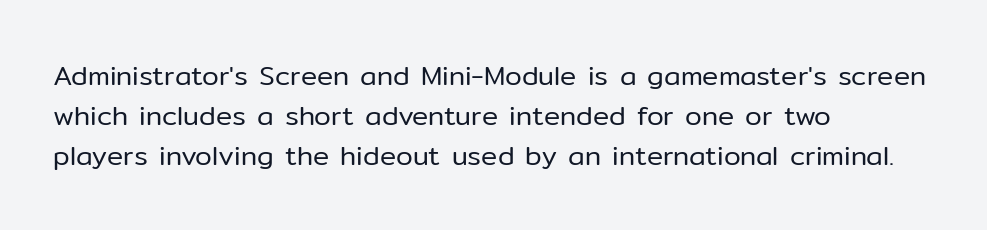
Q: Is the text bold? A: No.
Q: Is the text italic (slanted)? A: No, it is upright.
Q: Is the text underlined? A: No.
Q: How is the paragraph aligned? A: Left-aligned.
Q: Is the spacing between letters normal or unusually wide? A: Normal.
Q: Is the spacing between lines tight, normal or loose? A: Normal.
